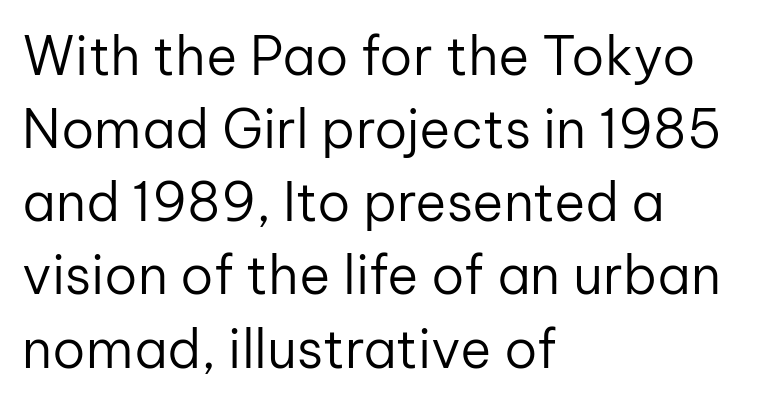
Q: Is the text bold? A: No.
Q: Is the text italic (slanted)? A: No, it is upright.
Q: Is the typeface a serif or a sans-serif typeface? A: Sans-serif.
Q: Is the text underlined? A: No.
Q: How is the paragraph aligned? A: Left-aligned.
Q: Is the spacing between letters normal or unusually wide? A: Normal.
Q: Is the spacing between lines tight, normal or loose? A: Normal.
Q: Width (condensed, normal, or wide)? A: Normal.
Q: Stroke contrast? A: Low.
Q: x-height? A: Medium.
Q: Monospaced? A: No.
